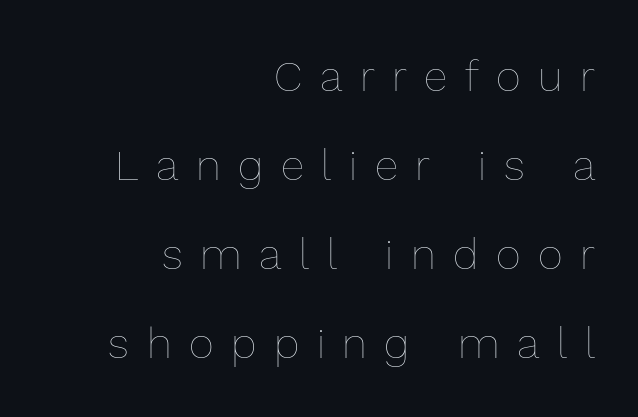
The image shows 43 px thin type, upright; set right-aligned, loose line spacing (2.07x), unusually wide letter spacing (+0.41 em), not underlined; a medium x-height.
